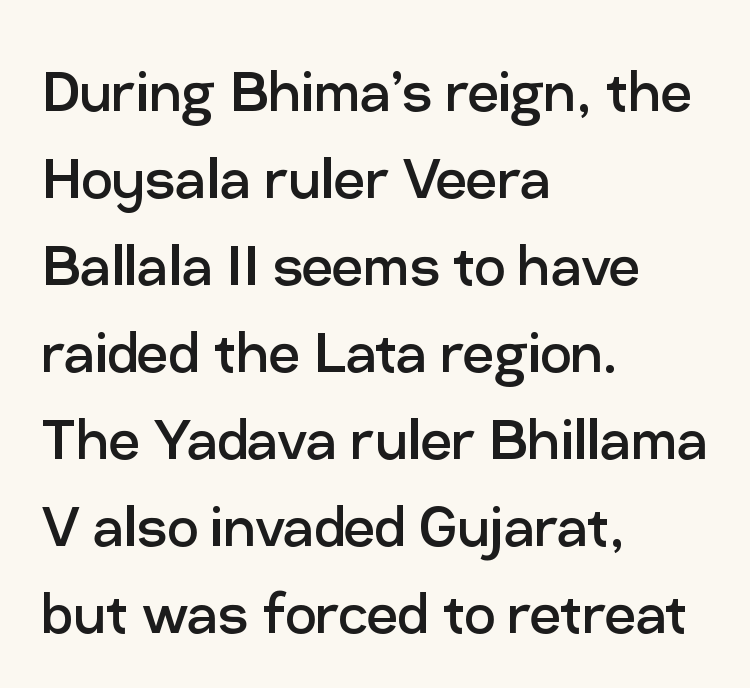
Each letter keeps its own natural width here, so spacing adapts to shape. The line-height multiplier appears to be the usual default. No chunkiness to these letters — they're not bold. I'd call this a sans setting — the letters go barefoot. The lines in this sample share a left origin and differ only in where they stop.
